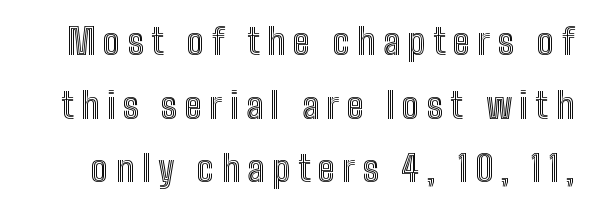
{"italic": "no", "width": "condensed", "x_height": "medium", "monospaced": "no", "underline": "no", "line_spacing_ratio": 1.77, "letter_spacing": "wide", "letter_spacing_em": 0.21, "glyph_px": 36}
